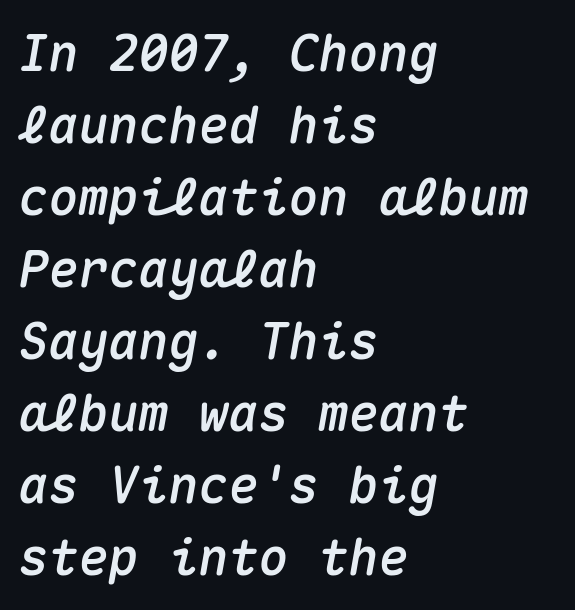
{"italic": "yes", "lean": "right", "slant_degrees": 10, "width": "normal", "stroke_contrast": "medium", "x_height": "medium", "monospaced": "yes", "underline": "no", "align": "left", "line_spacing": "normal", "line_spacing_ratio": 1.44, "letter_spacing": "normal", "letter_spacing_em": 0.0, "glyph_px": 50}
